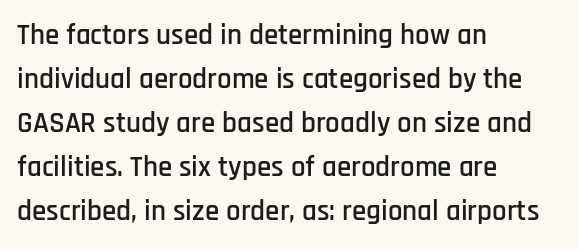
{"serif": "no", "italic": "no", "width": "condensed", "stroke_contrast": "low", "x_height": "large", "monospaced": "no", "underline": "no", "align": "left", "line_spacing": "normal", "line_spacing_ratio": 1.52, "letter_spacing": "normal", "letter_spacing_em": 0.0, "glyph_px": 29}
